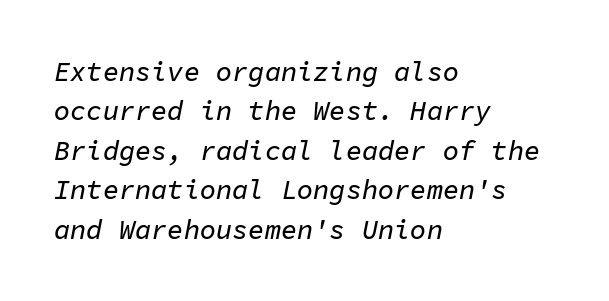
Q: Is the text italic (slanted)? A: Yes, it leans right by about 11 degrees.
Q: Is the text underlined? A: No.
Q: How is the paragraph aligned? A: Left-aligned.
Q: Is the spacing between letters normal or unusually wide? A: Normal.
Q: Is the spacing between lines tight, normal or loose? A: Normal.
